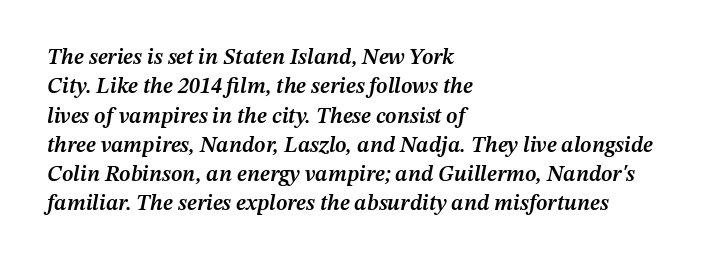
{"italic": "yes", "lean": "right", "slant_degrees": 12, "bold": "semi", "underline": "no", "align": "left", "line_spacing": "normal", "line_spacing_ratio": 1.33, "letter_spacing": "normal", "letter_spacing_em": 0.0, "glyph_px": 22}
